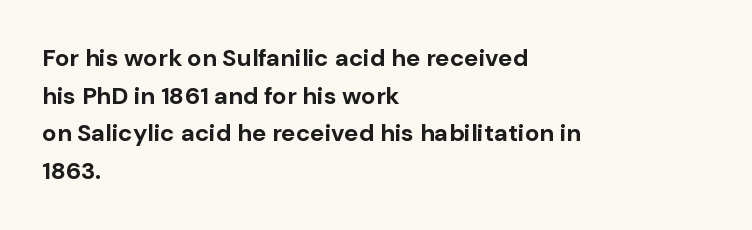
Heavy, bold letterforms. Quick note: underline off. The space between consecutive lines is moderate. This is roman type, the default non-slanted kind. The compositor pushed each line to the left boundary.
